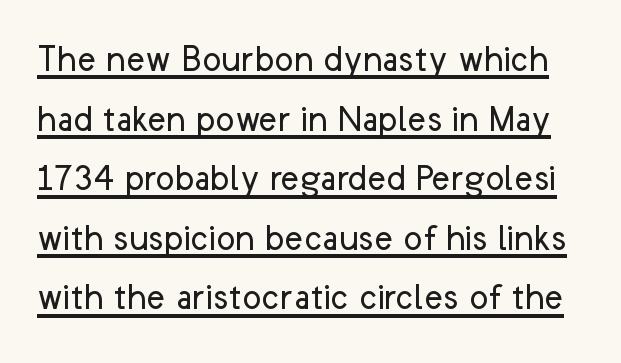
The image shows 40 px regular-weight sans-serif type, upright; set normal line spacing (1.49x), normal letter spacing, underlined; low stroke contrast and a medium x-height.
